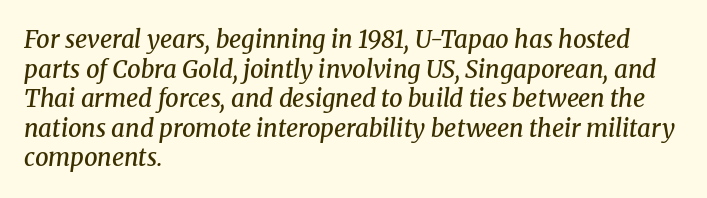
The image shows 24 px text type, italic (leaning right); set left-aligned, line spacing 1.23x, normal letter spacing, not underlined.
